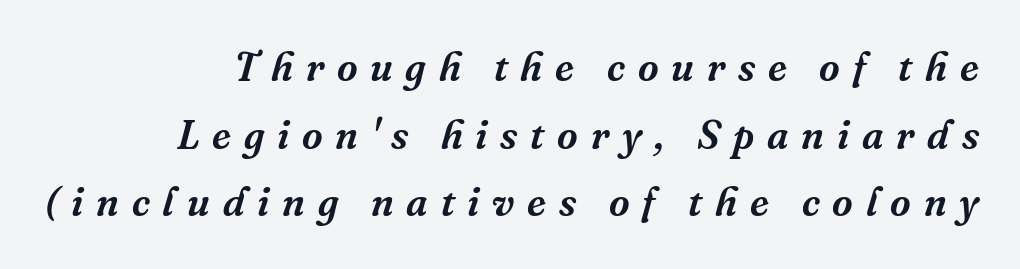
No word sits above an underline. Summary of vertical rhythm: regular, with standard interline spacing. Serif or sans? Serif — the stroke terminals have little feet. Looks like regular typesetting: each glyph gets only the width it needs.
